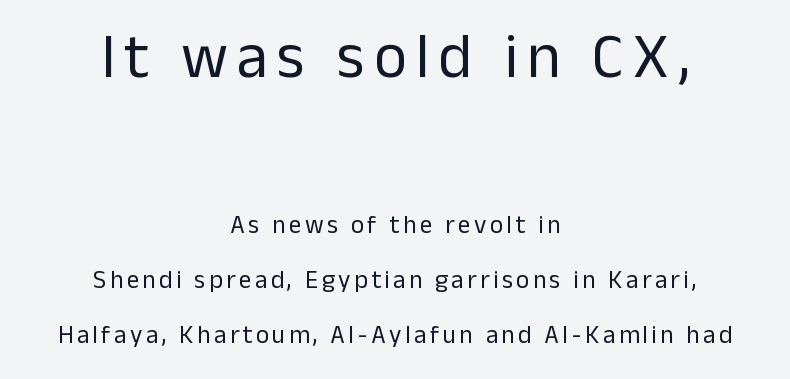
Q: Is the text bold? A: No.
Q: Is the text italic (slanted)? A: No, it is upright.
Q: Is the typeface a serif or a sans-serif typeface? A: Sans-serif.
Q: Is the text underlined? A: No.
Q: How is the paragraph aligned? A: Centered.
Q: Is the spacing between lines tight, normal or loose? A: Loose.
Q: Which block of text is set in a larger size, the first (top) or the second (bottom)? A: The first (top) one.
Q: Width (condensed, normal, or wide)? A: Normal.
Q: Stroke contrast? A: Low.
Q: x-height? A: Medium.
Q: Monospaced? A: No.
